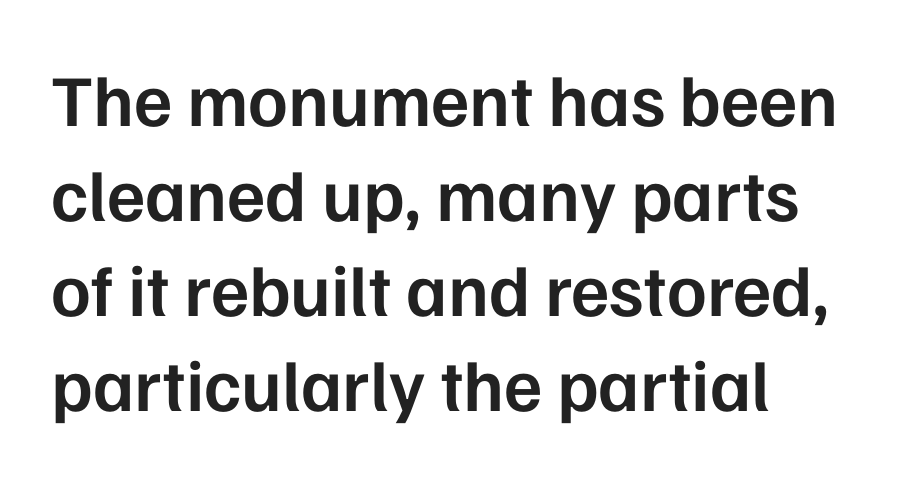
The image shows 73 px semibold sans-serif type, upright; set left-aligned, normal line spacing (1.3x), normal letter spacing, not underlined; low stroke contrast and a medium x-height.
